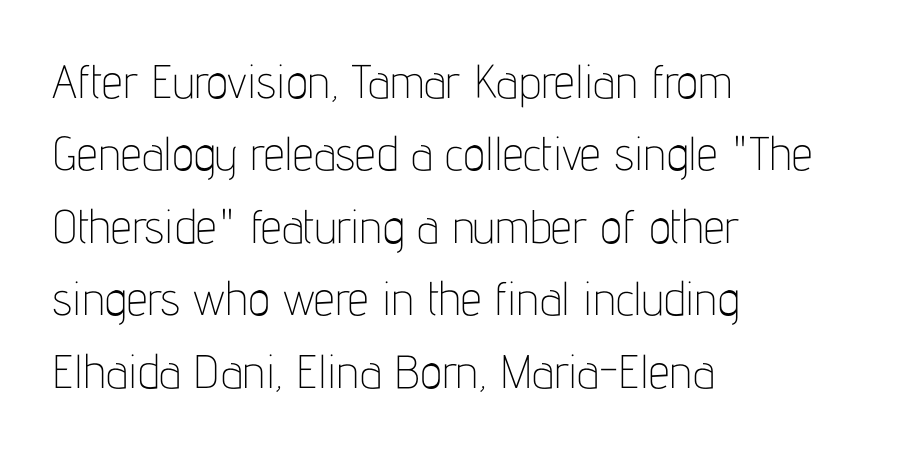
{"serif": "no", "italic": "no", "bold": "no", "weight": "thin", "width": "condensed", "stroke_contrast": "low", "x_height": "medium", "monospaced": "no", "underline": "no", "align": "left", "line_spacing": "normal", "line_spacing_ratio": 1.54, "letter_spacing": "normal", "letter_spacing_em": 0.0, "glyph_px": 47}
